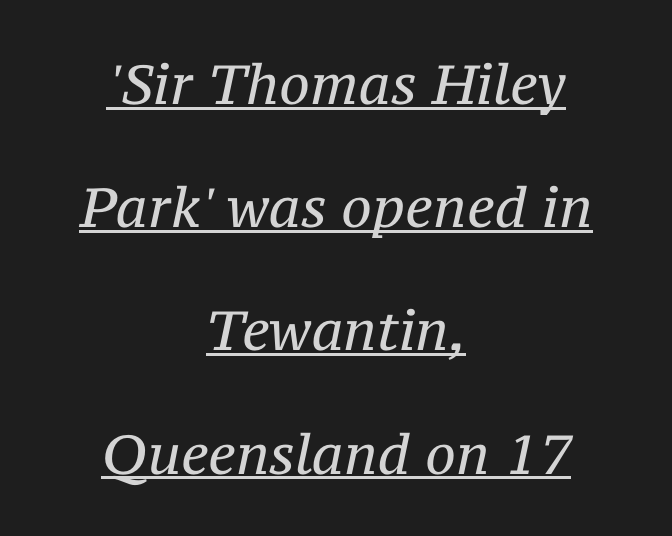
The image shows 55 px regular-weight serif type, italic (leaning right); set centered, loose line spacing (2.24x), normal letter spacing, underlined; medium stroke contrast and a medium x-height.
